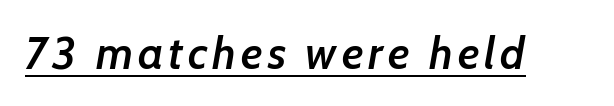
{"italic": "yes", "lean": "right", "slant_degrees": 7, "bold": "semi", "weight": "semibold", "width": "normal", "stroke_contrast": "low", "x_height": "medium", "monospaced": "no", "underline": "yes", "glyph_px": 45}
